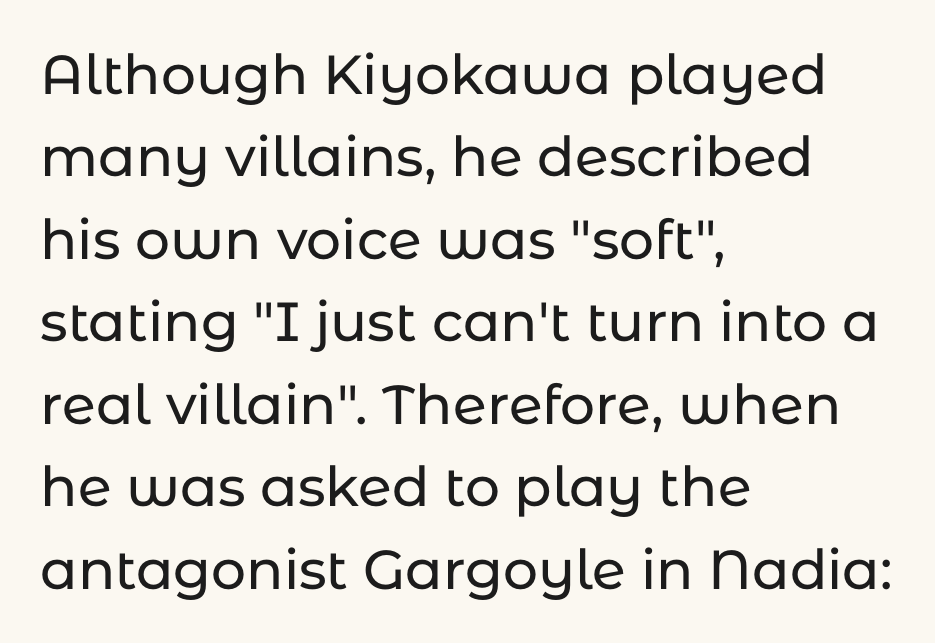
{"serif": "no", "italic": "no", "width": "normal", "stroke_contrast": "low", "x_height": "medium", "monospaced": "no", "underline": "no", "align": "left", "line_spacing": "normal", "line_spacing_ratio": 1.5, "letter_spacing": "normal", "letter_spacing_em": 0.0, "glyph_px": 55}
